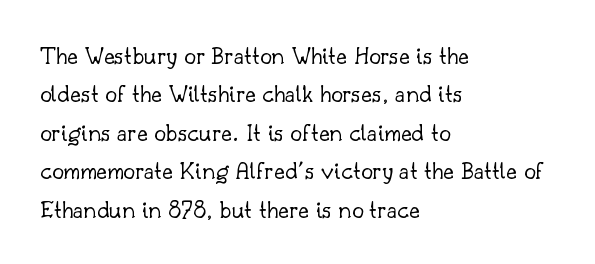
Q: Is the text bold? A: No.
Q: Is the text italic (slanted)? A: No, it is upright.
Q: Is the text underlined? A: No.
Q: How is the paragraph aligned? A: Left-aligned.
Q: Is the spacing between letters normal or unusually wide? A: Normal.
Q: Is the spacing between lines tight, normal or loose? A: Normal.
